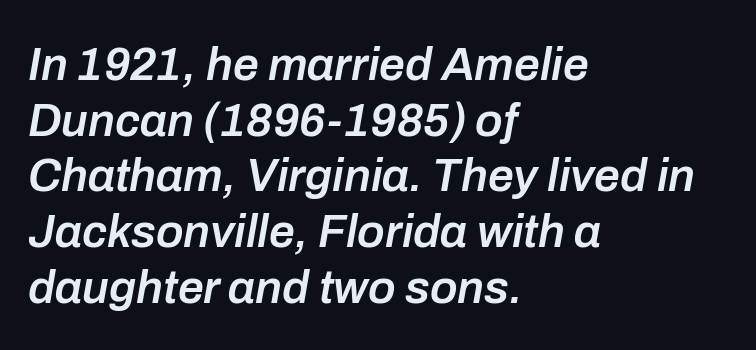
The image shows 46 px semibold type, italic (leaning right); set left-aligned, line spacing 1.21x, normal letter spacing, not underlined; low stroke contrast and a medium x-height.
